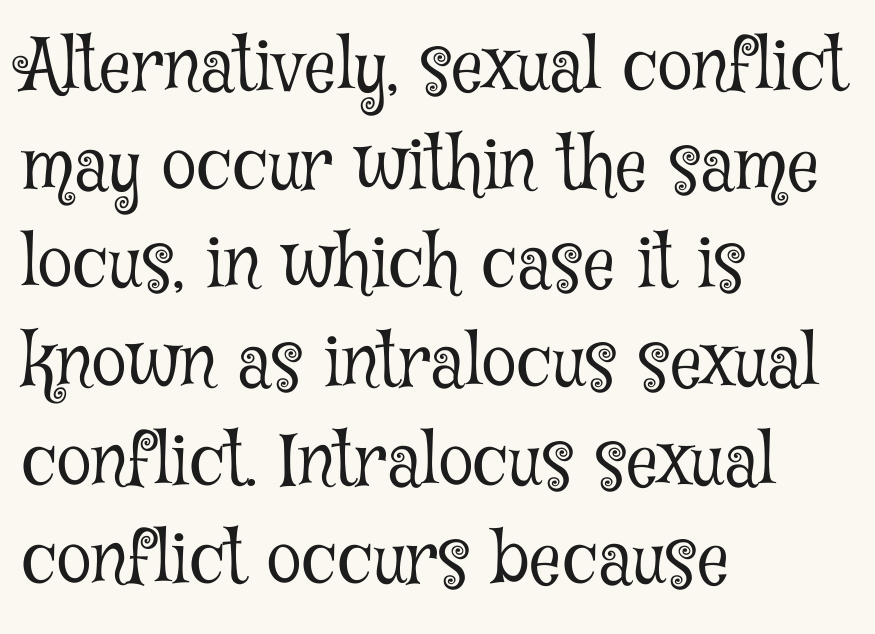
Q: Is the text bold? A: No.
Q: Is the text italic (slanted)? A: No, it is upright.
Q: Is the typeface a serif or a sans-serif typeface? A: Serif.
Q: Is the text underlined? A: No.
Q: How is the paragraph aligned? A: Left-aligned.
Q: Is the spacing between letters normal or unusually wide? A: Normal.
Q: Is the spacing between lines tight, normal or loose? A: Normal.
Q: Width (condensed, normal, or wide)? A: Condensed.
Q: Stroke contrast? A: Low.
Q: x-height? A: Medium.
Q: Monospaced? A: No.
